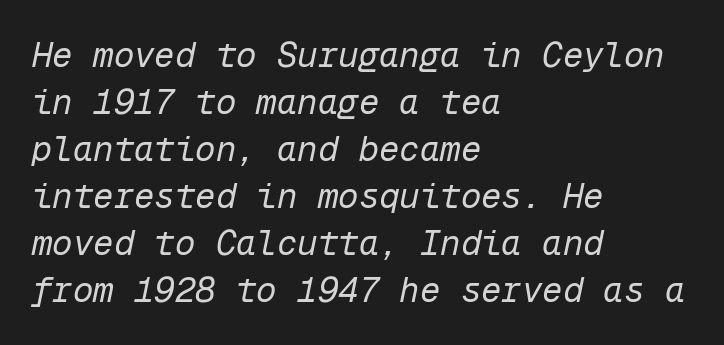
The image shows 34 px regular-weight type, italic (leaning right), monospaced; set left-aligned, normal line spacing (1.38x), normal letter spacing, not underlined; low stroke contrast and a medium x-height.
